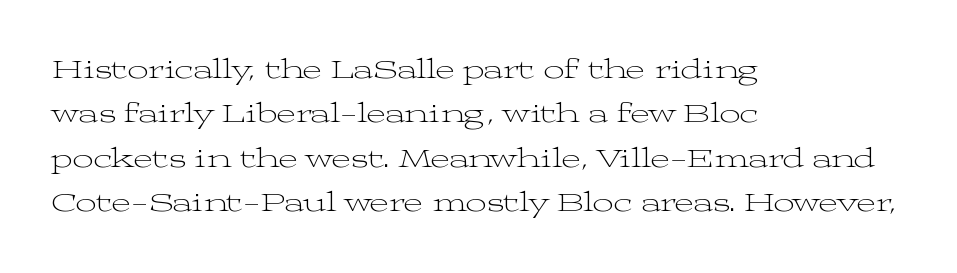
The image shows 29 px light, wide serif type, upright; set left-aligned, normal line spacing (1.53x), normal letter spacing, not underlined; medium stroke contrast and a medium x-height.
